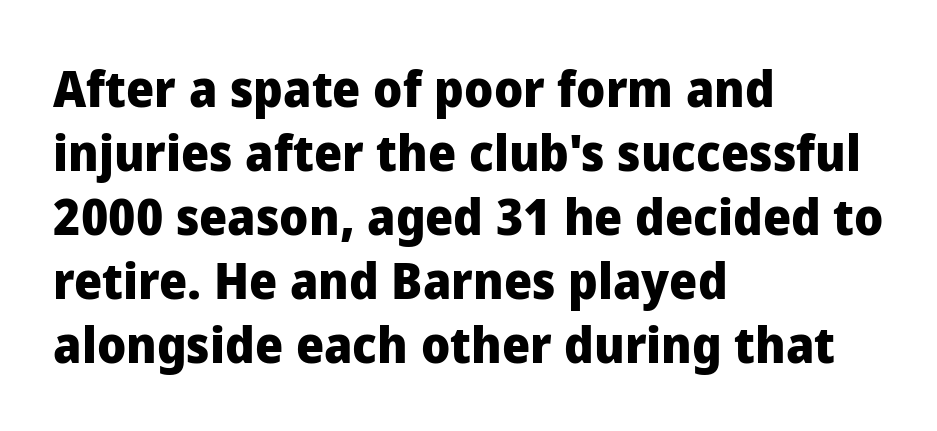
The image shows 50 px heavy sans-serif type, upright; set left-aligned, normal line spacing (1.28x), normal letter spacing, not underlined; low stroke contrast and a medium x-height.
